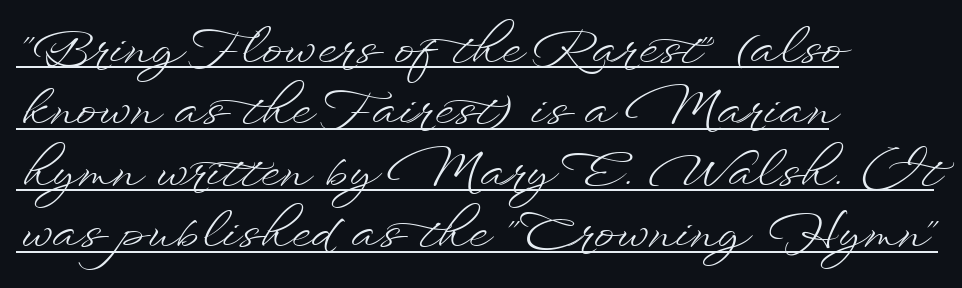
{"bold": "no", "weight": "light", "width": "wide", "stroke_contrast": "low", "x_height": "small", "monospaced": "no", "underline": "yes", "align": "left", "line_spacing_ratio": 1.23, "letter_spacing": "normal", "letter_spacing_em": 0.0, "glyph_px": 50}
